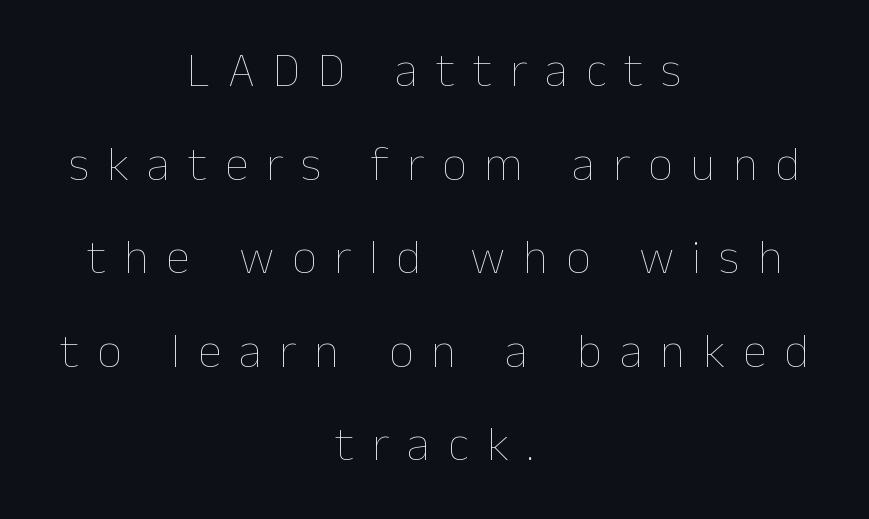
Q: Is the text bold? A: No.
Q: Is the text italic (slanted)? A: No, it is upright.
Q: Is the text underlined? A: No.
Q: How is the paragraph aligned? A: Centered.
Q: Is the spacing between letters normal or unusually wide? A: Unusually wide.
Q: Is the spacing between lines tight, normal or loose? A: Loose.
Q: Width (condensed, normal, or wide)? A: Normal.
Q: Stroke contrast? A: Low.
Q: x-height? A: Medium.
Q: Monospaced? A: No.
